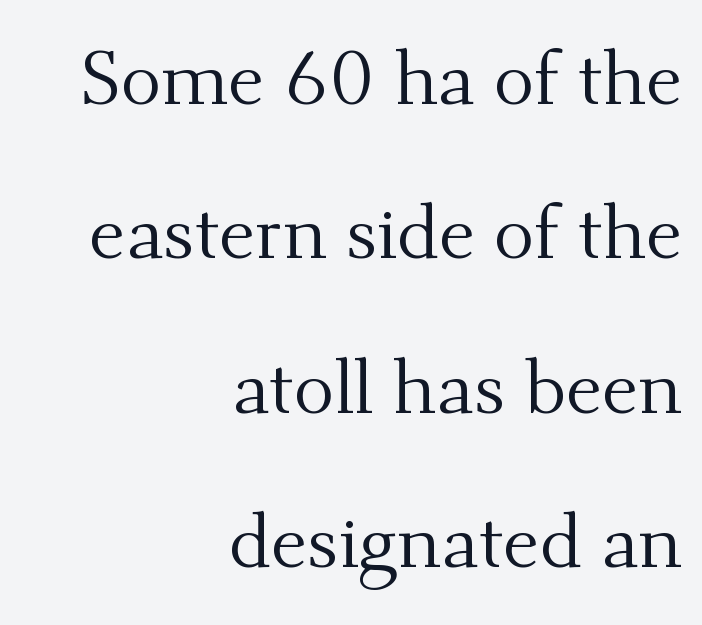
The image shows 76 px regular-weight serif type, upright; set right-aligned, loose line spacing (2.03x), normal letter spacing, not underlined; medium stroke contrast and a small x-height.
